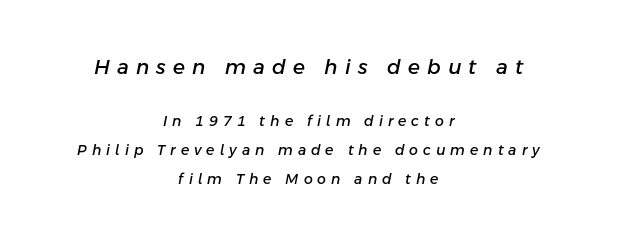
The image shows 20 px text type, italic (leaning right); set centered, loose line spacing (2.09x), unusually wide letter spacing (+0.36 em), not underlined; the first (top) block is 1.43x larger.
